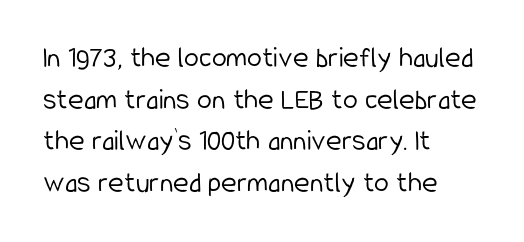
In CSS terms this would be text-align: left. Letter spacing: default. The area under the type is left untouched. Classification — sans serif. Looks like regular typesetting: each glyph gets only the width it needs. Summary of vertical rhythm: regular, with standard interline spacing.
